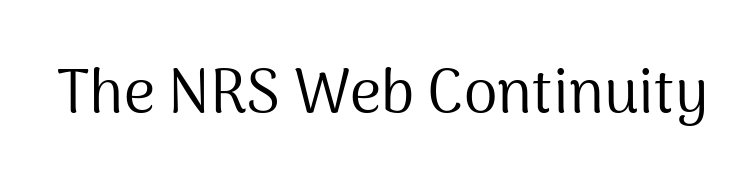
The specimen omits any rule beneath the text block's lines. The rendering keeps characters at their native spacing. Caption: face not bold, strokes unweighted. Quick note: not italic, upright.
